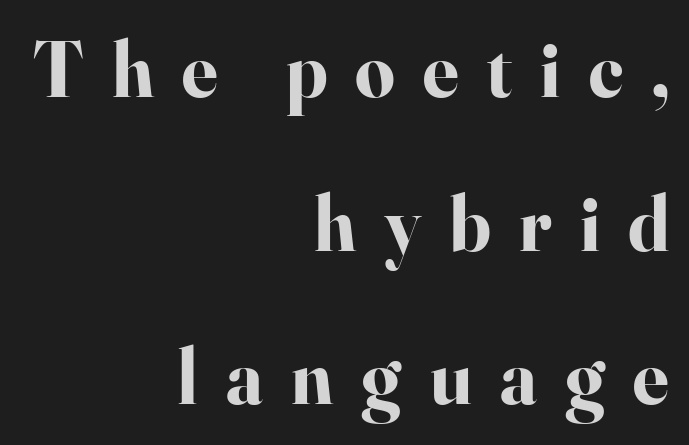
{"serif": "yes", "italic": "no", "bold": "yes", "weight": "bold", "width": "normal", "stroke_contrast": "high", "x_height": "small", "monospaced": "no", "underline": "no", "align": "right", "line_spacing": "loose", "line_spacing_ratio": 1.97, "letter_spacing": "wide", "letter_spacing_em": 0.36, "glyph_px": 78}
